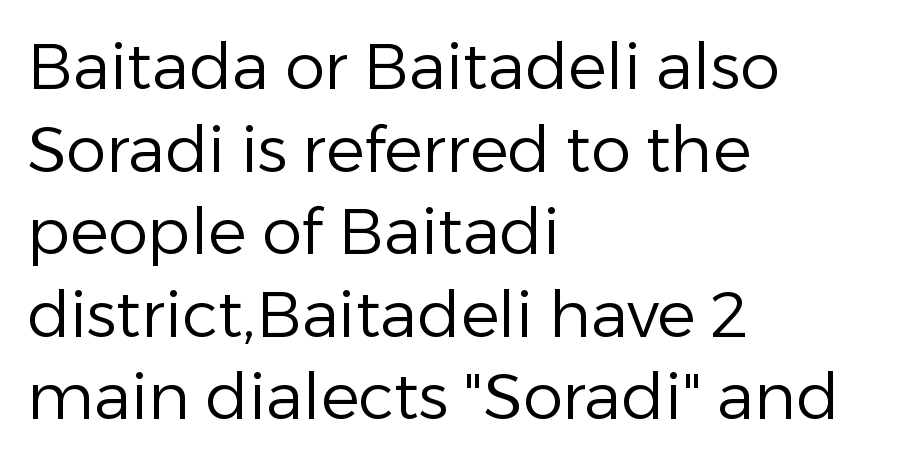
{"serif": "no", "italic": "no", "bold": "no", "weight": "regular", "width": "normal", "stroke_contrast": "low", "x_height": "medium", "monospaced": "no", "underline": "no", "align": "left", "line_spacing": "normal", "line_spacing_ratio": 1.29, "letter_spacing": "normal", "letter_spacing_em": 0.0, "glyph_px": 64}
